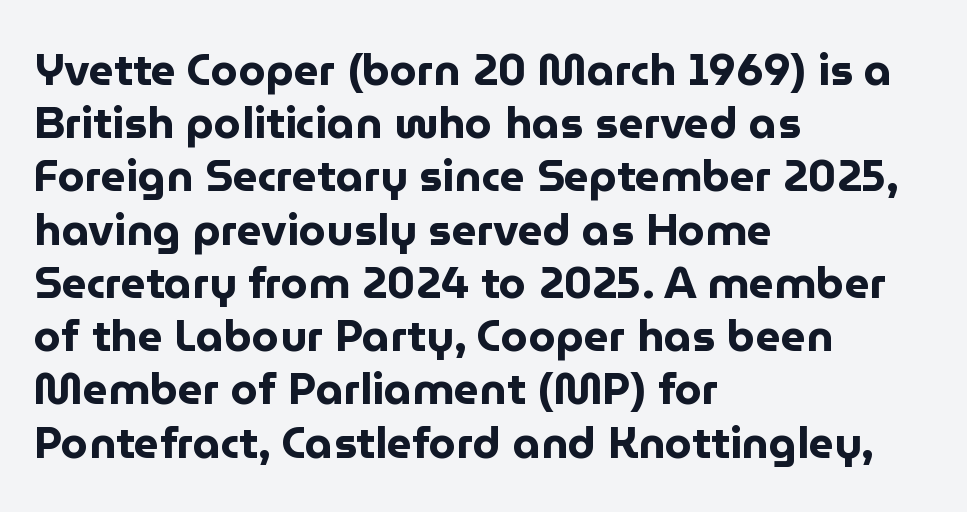
{"serif": "no", "italic": "no", "bold": "yes", "weight": "bold", "width": "normal", "stroke_contrast": "low", "x_height": "medium", "monospaced": "no", "underline": "no", "align": "left", "line_spacing_ratio": 1.21, "letter_spacing": "normal", "letter_spacing_em": 0.0, "glyph_px": 44}
